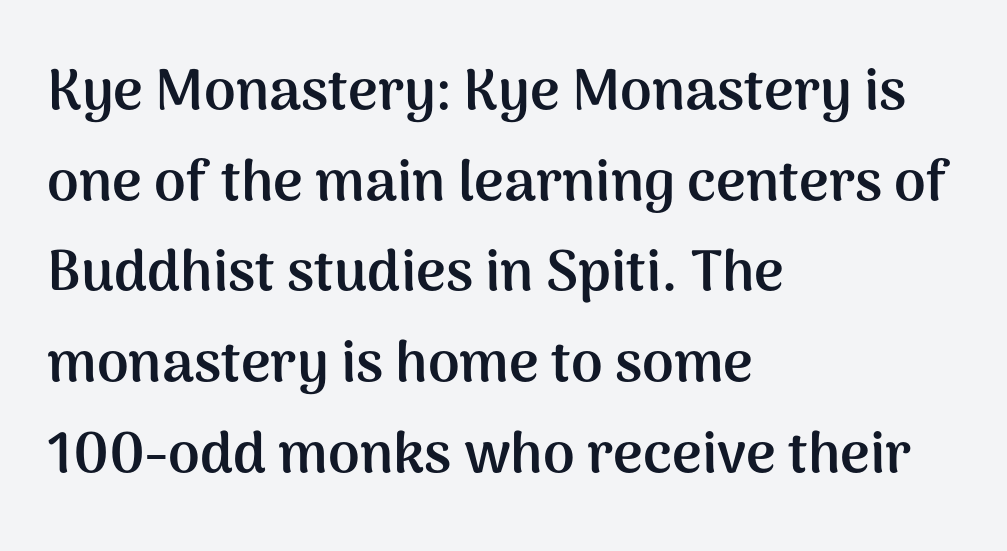
The image shows 57 px semibold sans-serif type, upright; set left-aligned, normal line spacing (1.59x), normal letter spacing, not underlined; medium stroke contrast and a medium x-height.
